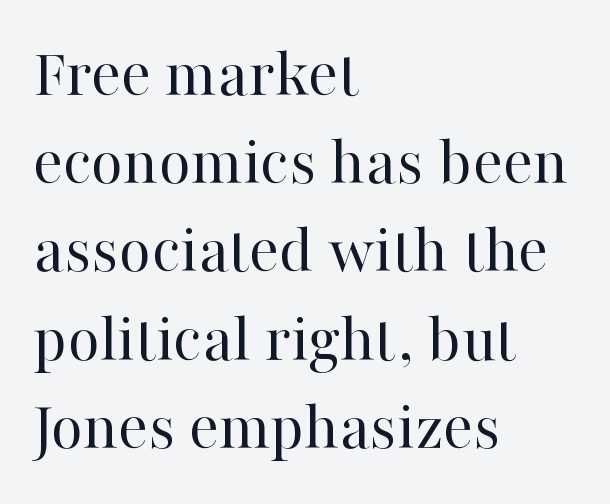
A serif font was chosen for this passage. The face used here is proportionally spaced, like ordinary book or web type. Descenders hang freely into open space. This sample uses an upright cut, with every glyph sitting square on the baseline.
